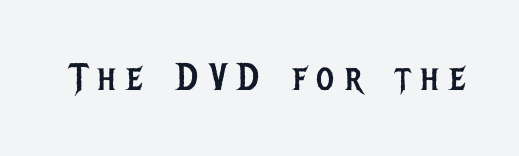
Q: Is the text bold? A: No.
Q: Is the text italic (slanted)? A: No, it is upright.
Q: Is the typeface a serif or a sans-serif typeface? A: Sans-serif.
Q: Is the text underlined? A: No.
Q: Is the spacing between letters normal or unusually wide? A: Unusually wide.
Q: Width (condensed, normal, or wide)? A: Condensed.
Q: Stroke contrast? A: Low.
Q: x-height? A: Large.
Q: Monospaced? A: No.
